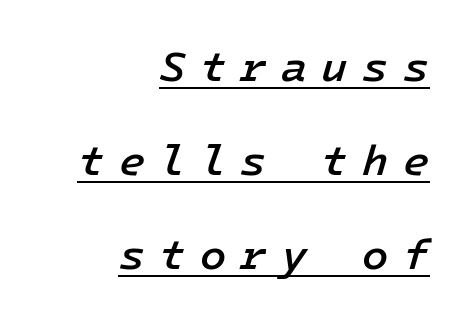
The image shows 43 px semibold type, italic (leaning right); set right-aligned, loose line spacing (2.19x), unusually wide letter spacing (+0.33 em), underlined; low stroke contrast and a medium x-height.
